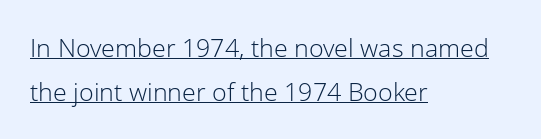
The image shows 25 px text type, upright; set left-aligned, line spacing 1.76x, normal letter spacing, underlined.
